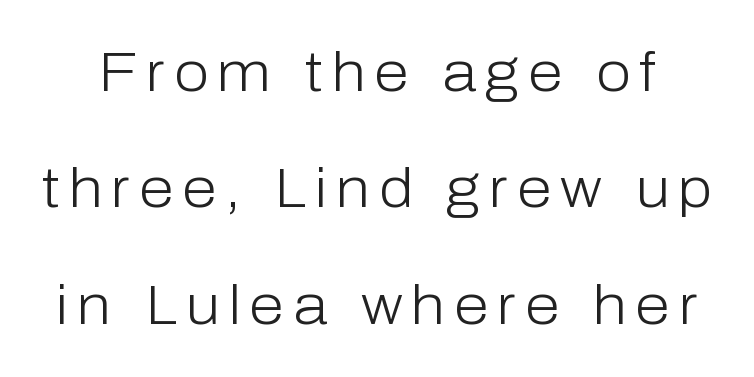
Italic? Not at all — the glyphs are vertical. If you measured baseline to baseline, you'd find a long distance. No chunkiness to these letters — they're not bold. The typeface chosen for these lines omits serifs.
